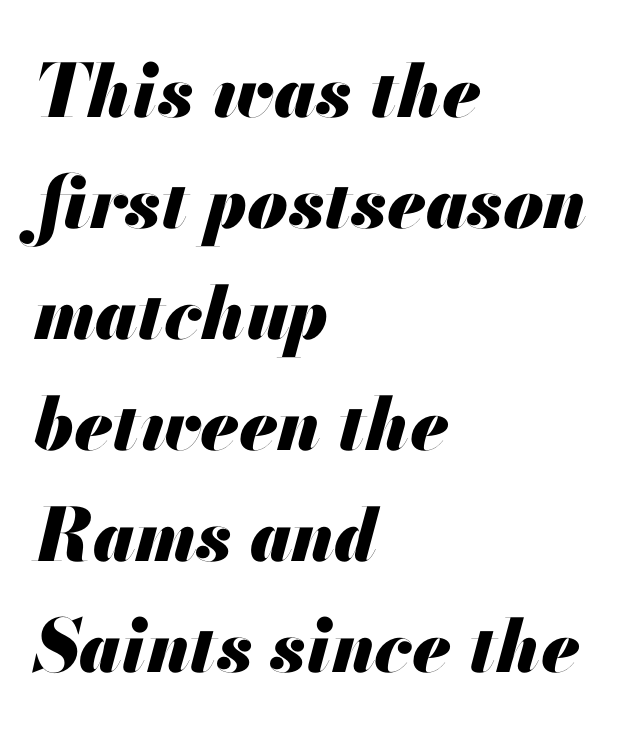
The image shows 73 px heavy type, italic (leaning right); set left-aligned, normal line spacing (1.52x), normal letter spacing, not underlined; medium stroke contrast and a small x-height.
